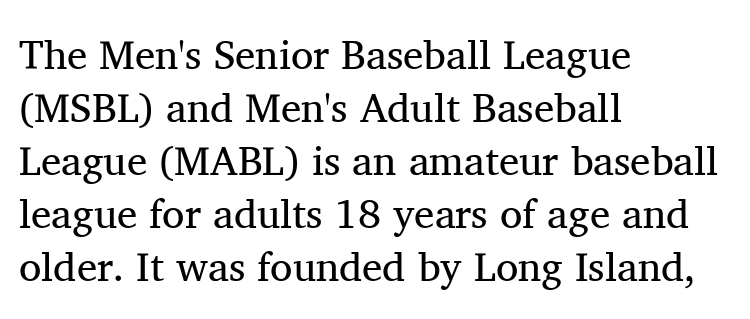
{"serif": "yes", "italic": "no", "bold": "no", "weight": "regular", "width": "normal", "stroke_contrast": "medium", "x_height": "medium", "monospaced": "no", "underline": "no", "align": "left", "line_spacing": "normal", "line_spacing_ratio": 1.29, "letter_spacing": "normal", "letter_spacing_em": 0.0, "glyph_px": 41}
